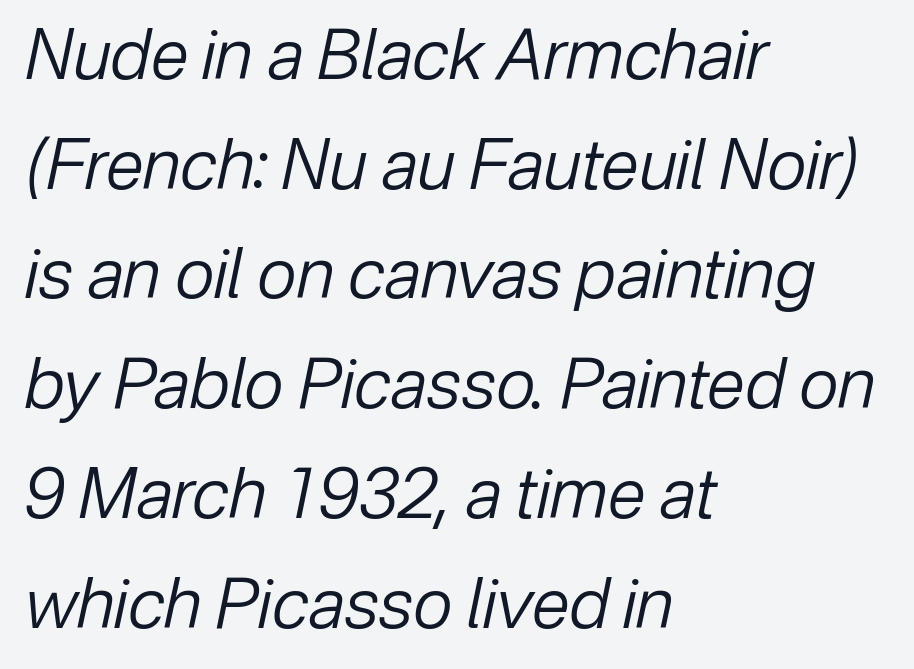
Q: Is the text bold? A: No.
Q: Is the text italic (slanted)? A: Yes, it leans right by about 12 degrees.
Q: Is the text underlined? A: No.
Q: How is the paragraph aligned? A: Left-aligned.
Q: Is the spacing between letters normal or unusually wide? A: Normal.
Q: Is the spacing between lines tight, normal or loose? A: Normal.
Q: Width (condensed, normal, or wide)? A: Normal.
Q: Stroke contrast? A: Low.
Q: x-height? A: Medium.
Q: Monospaced? A: No.
